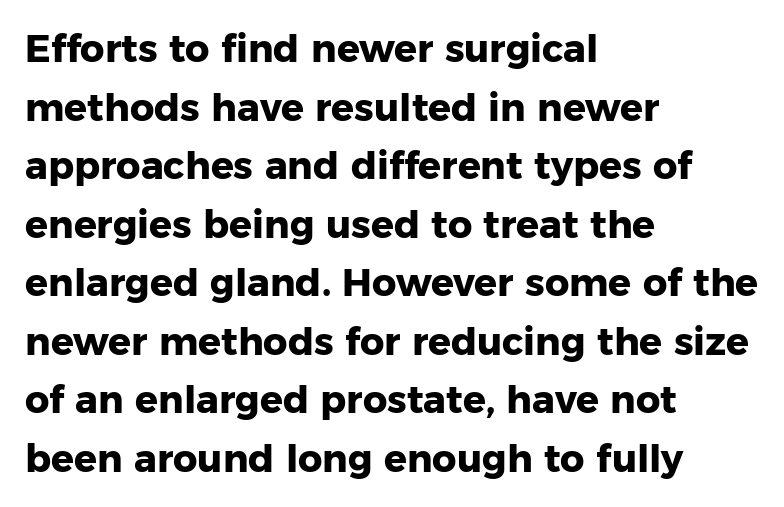
The image shows 38 px heavy sans-serif type, upright; set left-aligned, normal line spacing (1.54x), normal letter spacing, not underlined; low stroke contrast and a medium x-height.
